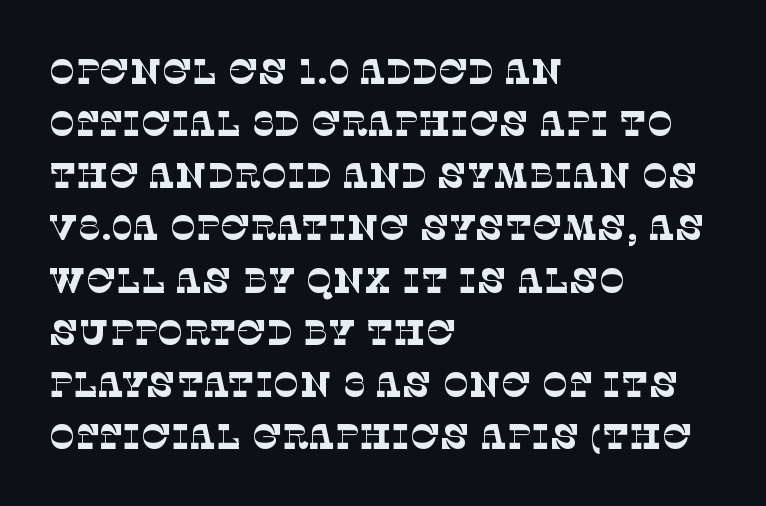
{"serif": "yes", "bold": "no", "weight": "thin", "width": "normal", "stroke_contrast": "low", "x_height": "large", "monospaced": "no", "underline": "no", "align": "left", "line_spacing": "normal", "line_spacing_ratio": 1.49, "letter_spacing": "normal", "letter_spacing_em": 0.0, "glyph_px": 35}
